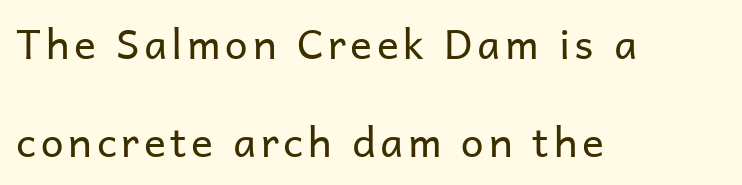
{"serif": "no", "italic": "no", "bold": "no", "weight": "regular", "width": "normal", "stroke_contrast": "low", "x_height": "medium", "monospaced": "no", "underline": "no", "align": "left", "line_spacing": "loose", "line_spacing_ratio": 2.39, "glyph_px": 41}
